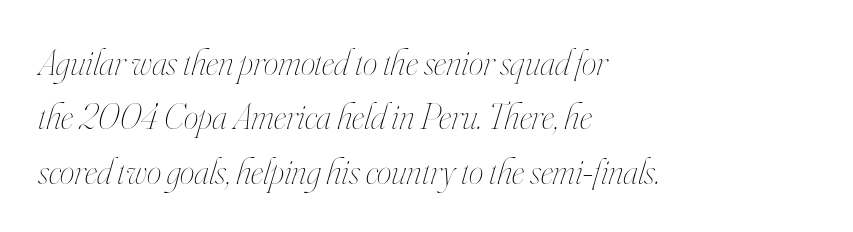
Q: Is the text bold? A: No.
Q: Is the text italic (slanted)? A: Yes, it leans right by about 16 degrees.
Q: Is the text underlined? A: No.
Q: How is the paragraph aligned? A: Left-aligned.
Q: Is the spacing between letters normal or unusually wide? A: Normal.
Q: Is the spacing between lines tight, normal or loose? A: Normal.
Q: Width (condensed, normal, or wide)? A: Condensed.
Q: Stroke contrast? A: High.
Q: x-height? A: Small.
Q: Monospaced? A: No.
